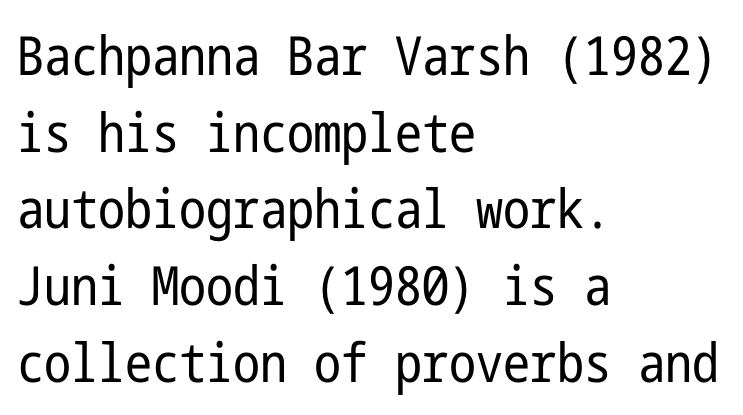
{"serif": "no", "italic": "no", "bold": "no", "weight": "regular", "width": "condensed", "stroke_contrast": "low", "x_height": "medium", "underline": "no", "align": "left", "line_spacing": "normal", "line_spacing_ratio": 1.42, "letter_spacing": "normal", "letter_spacing_em": 0.0, "glyph_px": 54}
